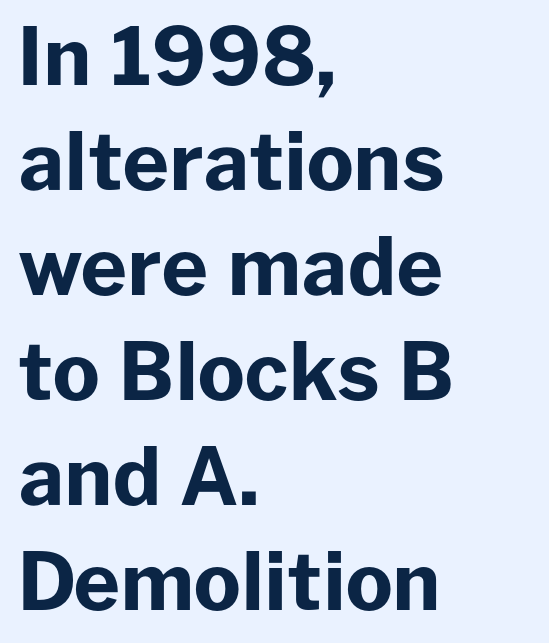
Q: Is the text bold? A: Yes.
Q: Is the text italic (slanted)? A: No, it is upright.
Q: Is the typeface a serif or a sans-serif typeface? A: Sans-serif.
Q: Is the text underlined? A: No.
Q: How is the paragraph aligned? A: Left-aligned.
Q: Is the spacing between letters normal or unusually wide? A: Normal.
Q: Is the spacing between lines tight, normal or loose? A: Normal.
Q: Width (condensed, normal, or wide)? A: Normal.
Q: Stroke contrast? A: Low.
Q: x-height? A: Medium.
Q: Monospaced? A: No.
